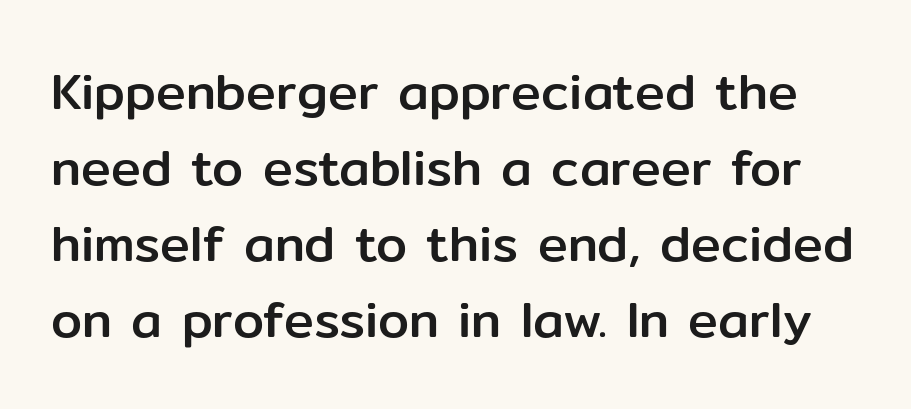
Q: Is the text italic (slanted)? A: No, it is upright.
Q: Is the typeface a serif or a sans-serif typeface? A: Sans-serif.
Q: Is the text underlined? A: No.
Q: Is the spacing between letters normal or unusually wide? A: Normal.
Q: Is the spacing between lines tight, normal or loose? A: Normal.
Q: Width (condensed, normal, or wide)? A: Normal.
Q: Stroke contrast? A: Low.
Q: x-height? A: Medium.
Q: Monospaced? A: No.
